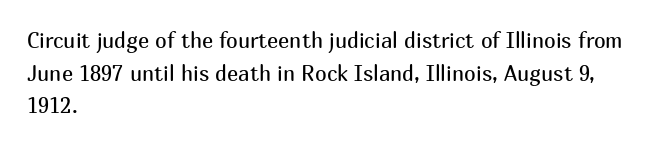
The image shows 21 px text type, upright; set left-aligned, normal line spacing (1.55x), normal letter spacing, not underlined.
